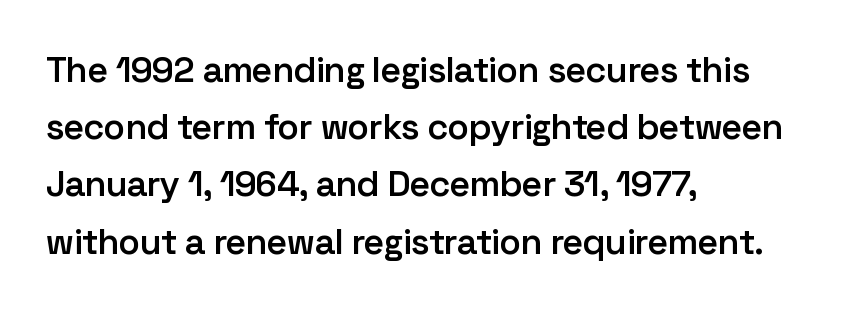
The specimen omits any rule beneath the text block's lines. How are the letters spaced? Ordinarily, with no added tracking. Look at the stroke-to-counter ratio: somewhat heavy, a semibold. The text block is weighted toward the left margin, trailing off unevenly rightward. Looks like regular typesetting: each glyph gets only the width it needs. The rendering shows plain stroke endings on the letterforms — a sans-serif design.
